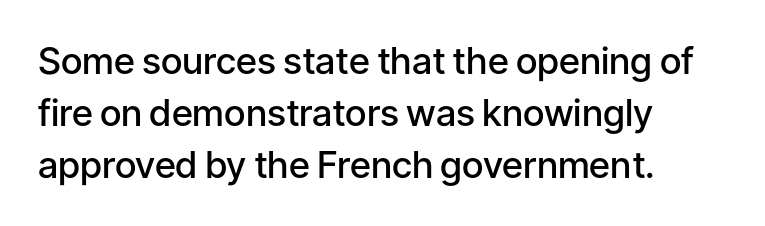
The image shows 37 px semibold sans-serif type, upright; set left-aligned, normal line spacing (1.41x), normal letter spacing, not underlined; low stroke contrast and a medium x-height.
